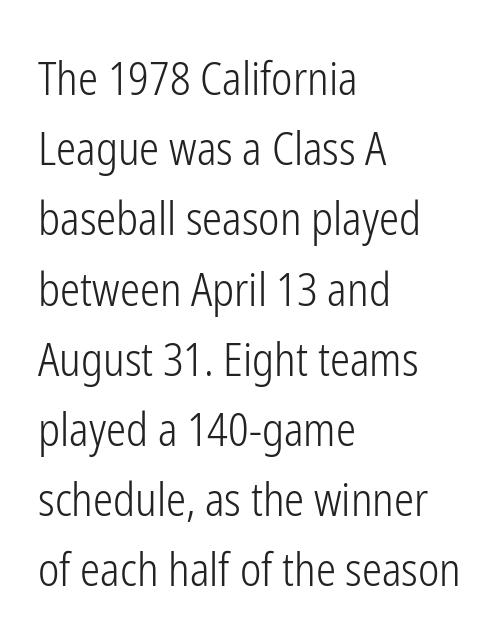
Q: Is the text bold? A: No.
Q: Is the text italic (slanted)? A: No, it is upright.
Q: Is the typeface a serif or a sans-serif typeface? A: Sans-serif.
Q: Is the text underlined? A: No.
Q: How is the paragraph aligned? A: Left-aligned.
Q: Is the spacing between letters normal or unusually wide? A: Normal.
Q: Is the spacing between lines tight, normal or loose? A: Normal.
Q: Width (condensed, normal, or wide)? A: Condensed.
Q: Stroke contrast? A: Low.
Q: x-height? A: Medium.
Q: Monospaced? A: No.
